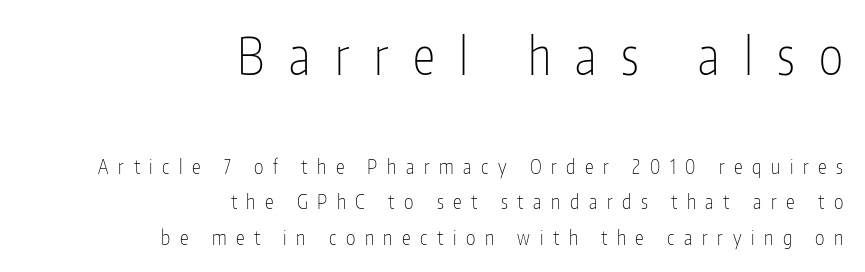
The image shows 51 px thin, condensed sans-serif type, upright; set right-aligned, line spacing 1.77x, unusually wide letter spacing (+0.48 em), not underlined; the first (top) block is 2.55x larger; low stroke contrast and a medium x-height.
